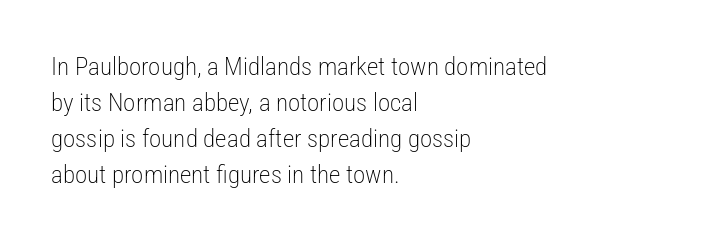
{"italic": "no", "bold": "no", "underline": "no", "align": "left", "line_spacing": "normal", "line_spacing_ratio": 1.44, "letter_spacing": "normal", "letter_spacing_em": 0.0, "glyph_px": 25}
